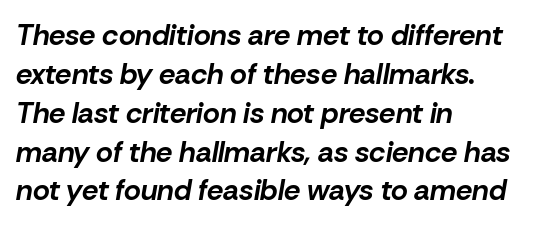
The image shows 29 px bold type, italic (leaning right); set left-aligned, normal line spacing (1.34x), normal letter spacing, not underlined; low stroke contrast and a medium x-height.
